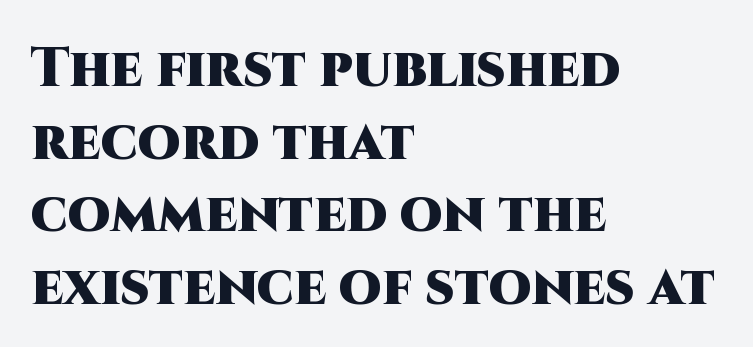
The image shows 55 px heavy sans-serif type, upright; set left-aligned, normal line spacing (1.32x), normal letter spacing, not underlined; high stroke contrast and a large x-height.
